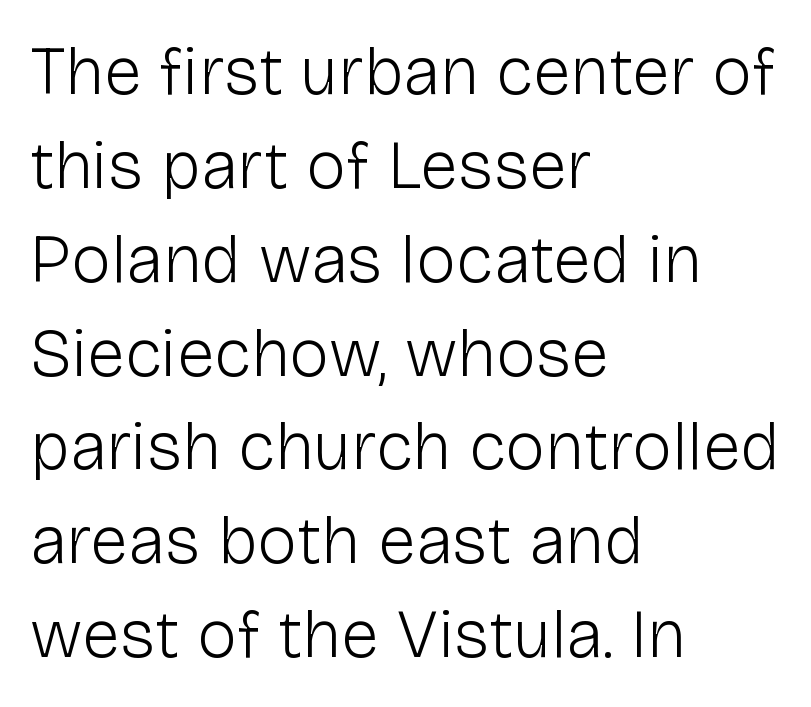
{"serif": "no", "italic": "no", "bold": "no", "weight": "light", "width": "normal", "stroke_contrast": "low", "x_height": "medium", "monospaced": "no", "underline": "no", "align": "left", "line_spacing": "normal", "line_spacing_ratio": 1.38, "letter_spacing": "normal", "letter_spacing_em": 0.0, "glyph_px": 68}
